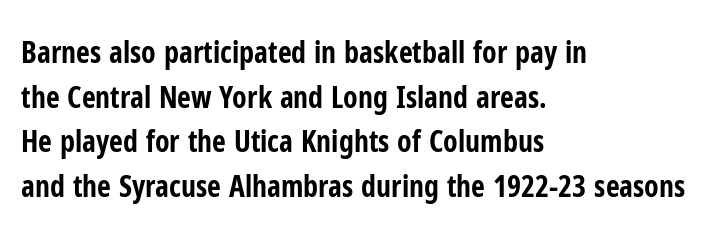
Type style note: lacks serifs. A typesetter would call this proportional, since set widths differ per character. Designer's note — italics off, roman on. Weight check: bold — yes, fully. This sample keeps an unexceptional amount of space between lines.
